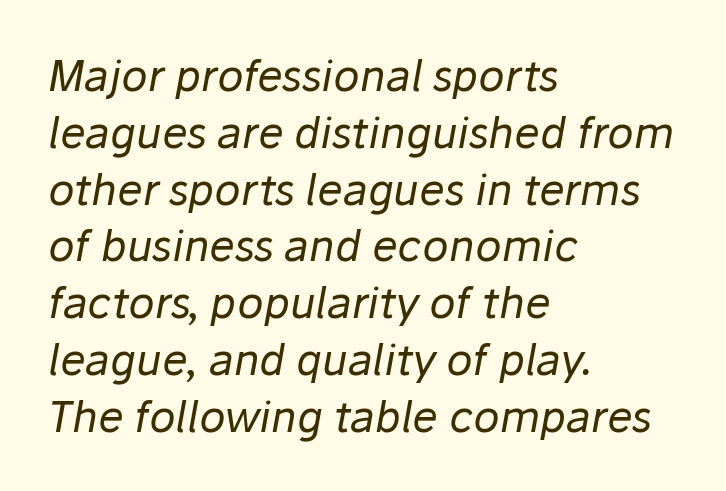
{"italic": "yes", "lean": "right", "slant_degrees": 10, "bold": "no", "weight": "regular", "width": "normal", "stroke_contrast": "low", "x_height": "medium", "monospaced": "no", "underline": "no", "align": "left", "line_spacing": "normal", "line_spacing_ratio": 1.32, "letter_spacing": "normal", "letter_spacing_em": 0.0, "glyph_px": 43}
